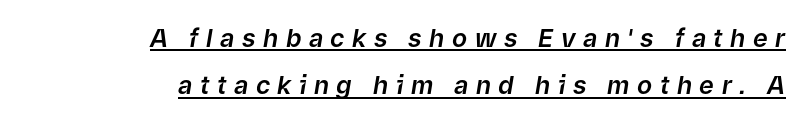
{"italic": "yes", "lean": "right", "slant_degrees": 9, "underline": "yes", "align": "right", "line_spacing": "loose", "line_spacing_ratio": 1.9, "letter_spacing": "wide", "letter_spacing_em": 0.3, "glyph_px": 25}
